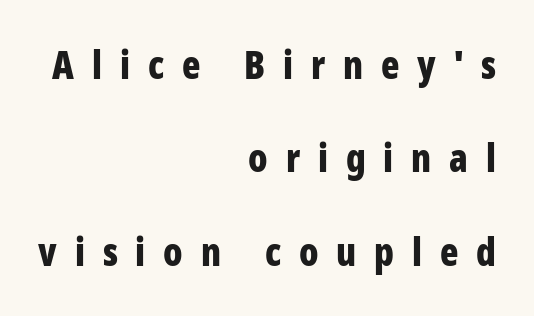
This rendering features lettering with no underline. Short note: letters widely spaced. This sample is right-justified, so line beginnings fall wherever the words allow. A typesetter would call this proportional, since set widths differ per character. Nope, no serifs anywhere on these letters.
